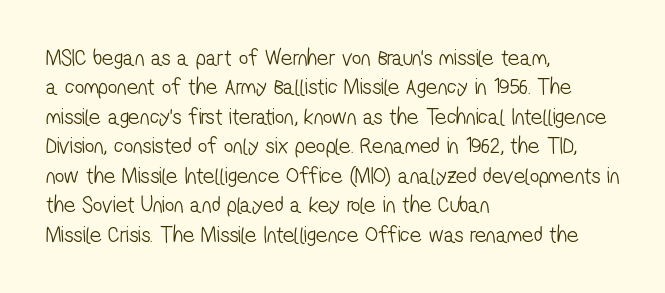
Q: Is the text bold? A: No.
Q: Is the text underlined? A: No.
Q: How is the paragraph aligned? A: Left-aligned.
Q: Is the spacing between letters normal or unusually wide? A: Normal.
Q: Is the spacing between lines tight, normal or loose? A: Normal.
